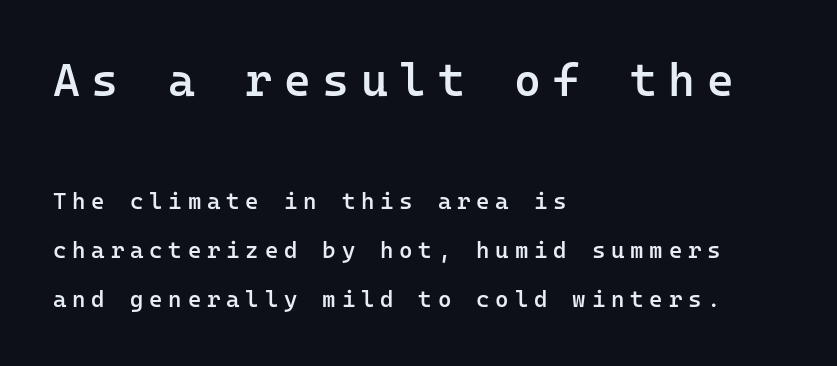
{"serif": "no", "italic": "no", "bold": "semi", "weight": "semibold", "width": "normal", "stroke_contrast": "low", "x_height": "medium", "monospaced": "yes", "underline": "no", "align": "left", "line_spacing": "loose", "line_spacing_ratio": 2.12, "letter_spacing": "wide", "letter_spacing_em": 0.25, "larger_block": "first", "size_ratio": 2.0, "glyph_px": 46}
